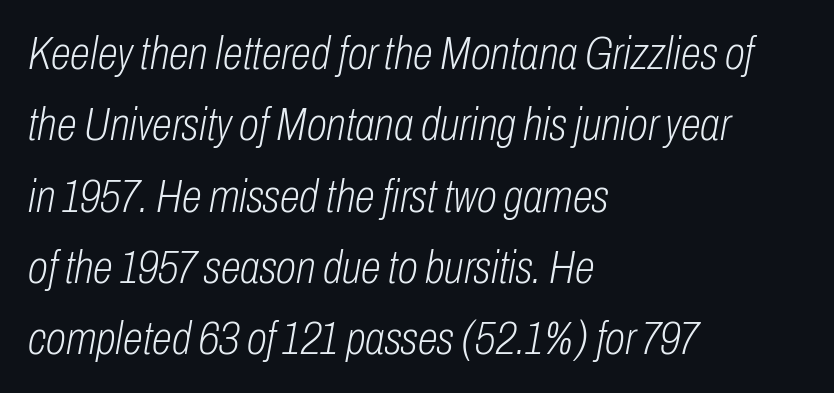
The image shows 46 px light, condensed type, italic (leaning right); set left-aligned, normal line spacing (1.55x), normal letter spacing, not underlined; low stroke contrast and a medium x-height.
